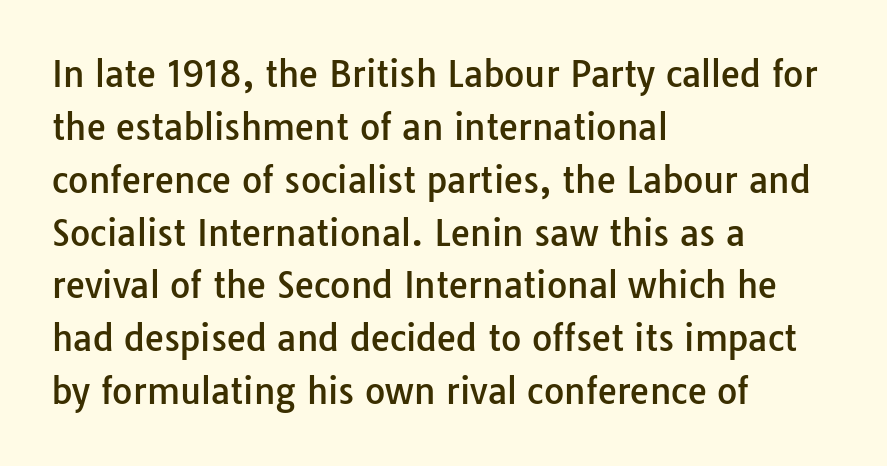
The gap between lines stays unmarked. Is there much room between lines? A standard amount, neither cramped nor airy. Inter-character spacing is left at the font's built-in metrics. The rendering anchors every line to the left-hand side. This is roman type, the default non-slanted kind.
